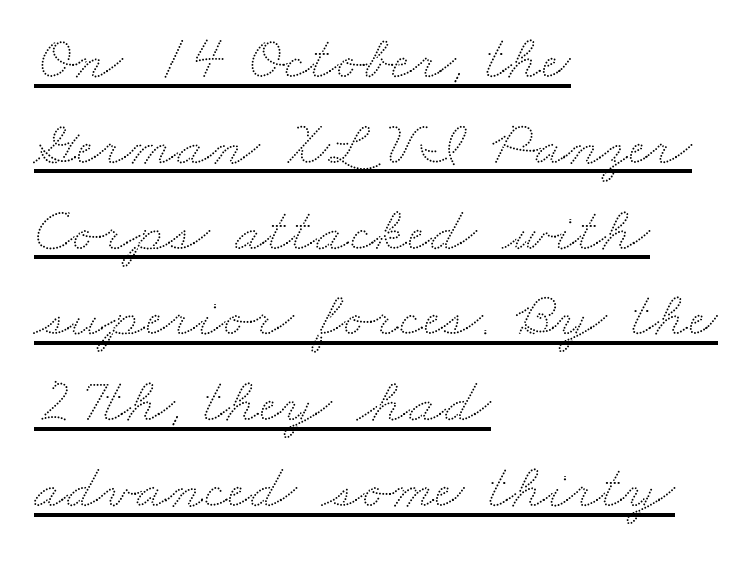
The image shows 64 px wide type; set left-aligned, normal line spacing (1.34x), normal letter spacing, underlined; low stroke contrast and a small x-height.
